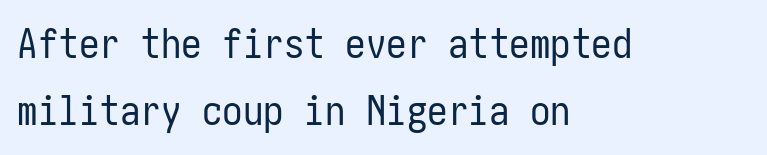
One glance says typical: line gaps are just what's usual. Standard letterfit; no display-style spreading of the glyphs. Any mark beneath the type? The region is blank. This is roman type, the default non-slanted kind. Line beginnings align vertically; line endings do not.
